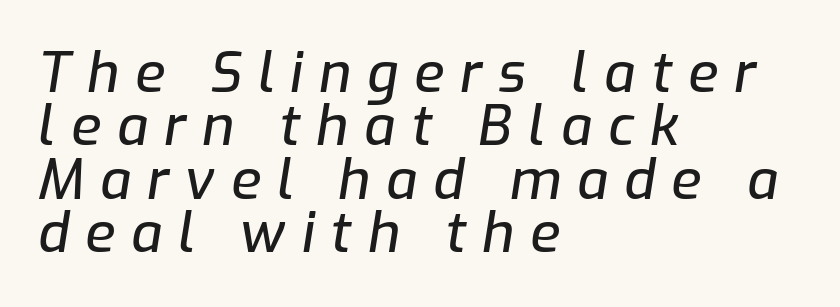
Q: Is the text italic (slanted)? A: Yes, it leans right by about 9 degrees.
Q: Is the text underlined? A: No.
Q: How is the paragraph aligned? A: Left-aligned.
Q: Is the spacing between letters normal or unusually wide? A: Unusually wide.
Q: Is the spacing between lines tight, normal or loose? A: Tight.
Q: Width (condensed, normal, or wide)? A: Normal.
Q: Stroke contrast? A: Low.
Q: x-height? A: Medium.
Q: Monospaced? A: No.
